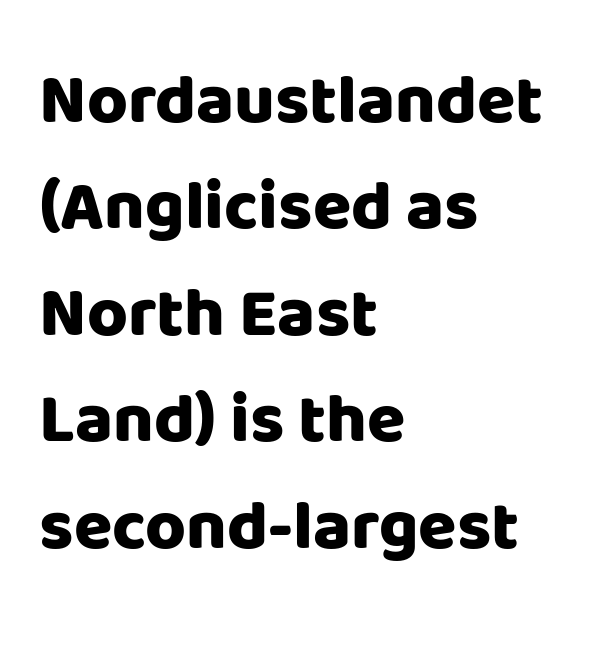
The image shows 70 px heavy sans-serif type, upright; set left-aligned, normal line spacing (1.52x), normal letter spacing, not underlined; low stroke contrast and a large x-height.
